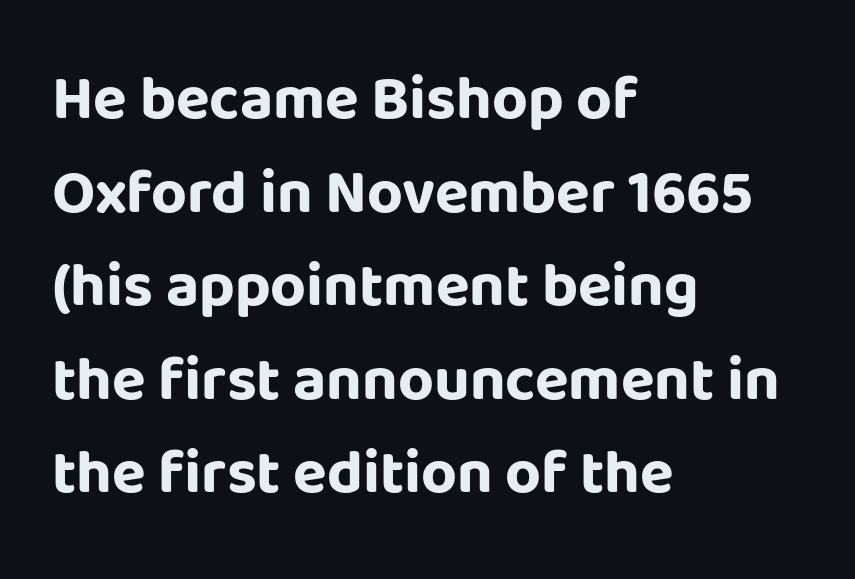
The image shows 62 px bold sans-serif type, upright; set left-aligned, normal line spacing (1.51x), normal letter spacing, not underlined; low stroke contrast and a large x-height.
